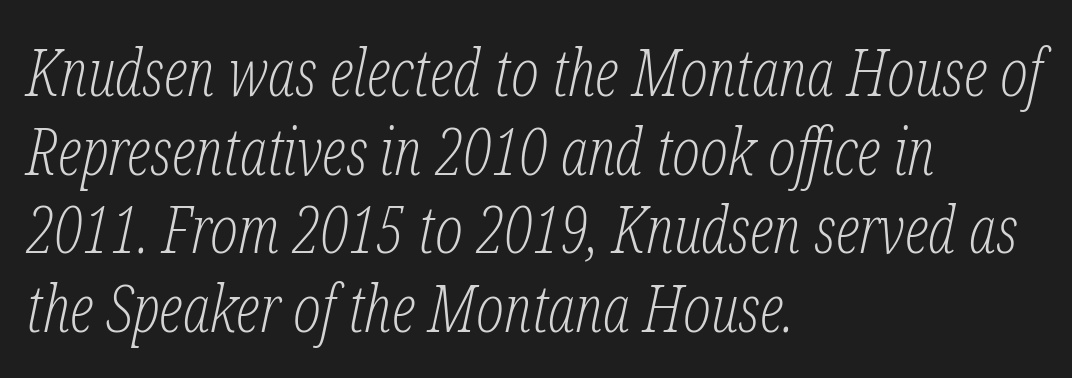
{"serif": "yes", "italic": "yes", "lean": "right", "slant_degrees": 12, "bold": "no", "weight": "light", "width": "condensed", "stroke_contrast": "low", "x_height": "medium", "monospaced": "no", "underline": "no", "align": "left", "line_spacing_ratio": 1.21, "letter_spacing": "normal", "letter_spacing_em": 0.0, "glyph_px": 65}
